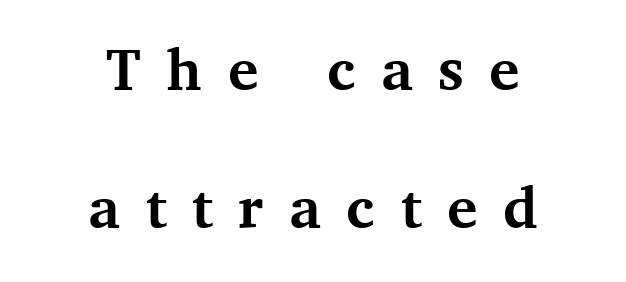
The passage shown is not underscored anywhere. Serif or sans? Serif — the stroke terminals have little feet. You could not count columns in this text — the font is proportionally spaced. Is there any slant? The stems are plumb. Is there much room between lines? Yes — plenty of vertical air separates them. The passage shown has open, widely tracked lettering throughout.
